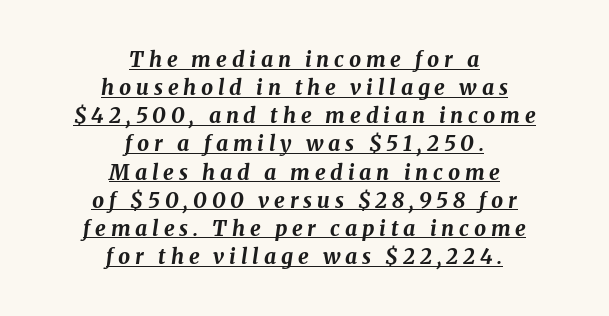
The image shows 21 px bold type, italic (leaning right); set centered, normal line spacing (1.34x), unusually wide letter spacing (+0.23 em), underlined.
